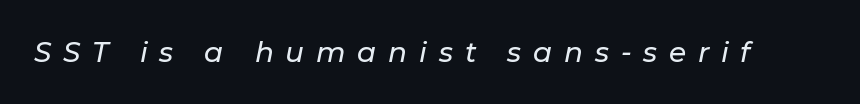
{"italic": "yes", "lean": "right", "slant_degrees": 11, "width": "normal", "stroke_contrast": "low", "x_height": "medium", "monospaced": "no", "underline": "no", "letter_spacing": "wide", "letter_spacing_em": 0.42, "glyph_px": 28}
